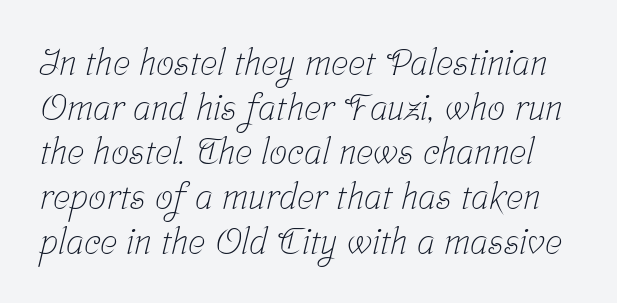
Q: Is the text bold? A: No.
Q: Is the typeface a serif or a sans-serif typeface? A: Serif.
Q: Is the text underlined? A: No.
Q: Is the spacing between letters normal or unusually wide? A: Normal.
Q: Width (condensed, normal, or wide)? A: Condensed.
Q: Stroke contrast? A: Low.
Q: x-height? A: Medium.
Q: Monospaced? A: No.
